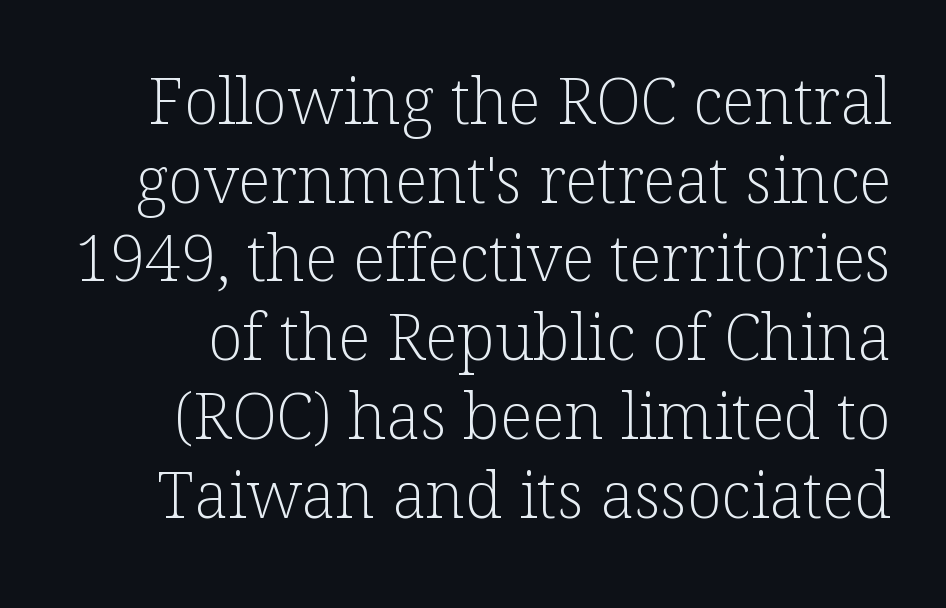
Q: Is the text bold? A: No.
Q: Is the text italic (slanted)? A: No, it is upright.
Q: Is the typeface a serif or a sans-serif typeface? A: Serif.
Q: Is the text underlined? A: No.
Q: Is the spacing between letters normal or unusually wide? A: Normal.
Q: Width (condensed, normal, or wide)? A: Normal.
Q: Stroke contrast? A: Low.
Q: x-height? A: Medium.
Q: Monospaced? A: No.
